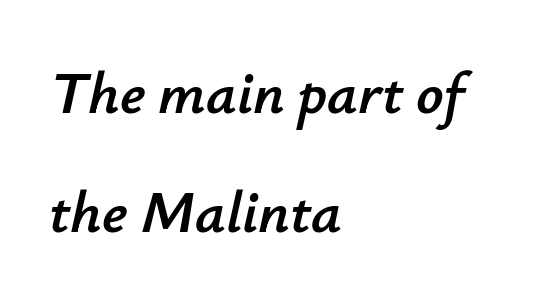
The rendering uses natural spacing where letterforms have individual widths. The letters sit at their default tracking, neither squeezed nor spread. The strip under each line holds only bare page. The rag falls on the right side of this text block. The letters are slanted; this is an italic face.
